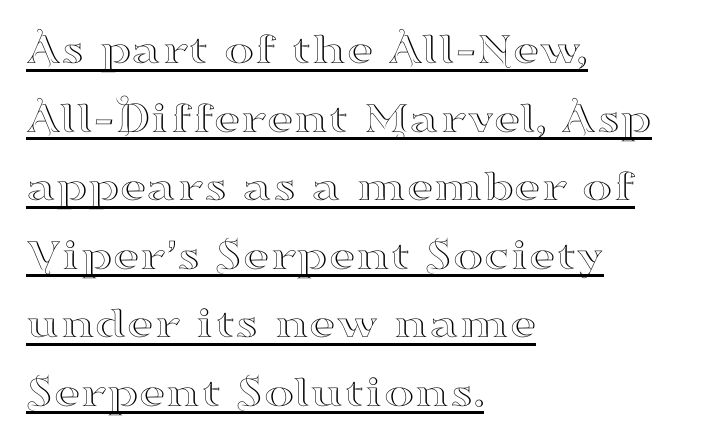
{"serif": "yes", "italic": "no", "width": "wide", "stroke_contrast": "high", "x_height": "small", "monospaced": "no", "underline": "yes", "align": "left", "line_spacing": "normal", "line_spacing_ratio": 1.49, "letter_spacing": "normal", "letter_spacing_em": 0.0, "glyph_px": 46}
